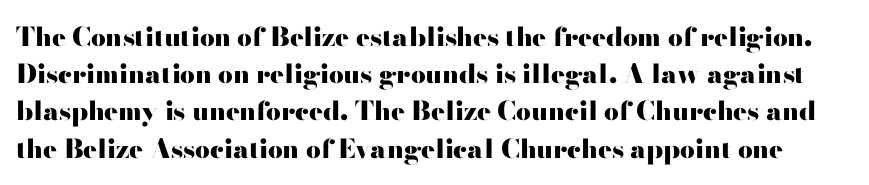
The image shows 26 px bold type, upright; set normal line spacing (1.43x), normal letter spacing, not underlined.
